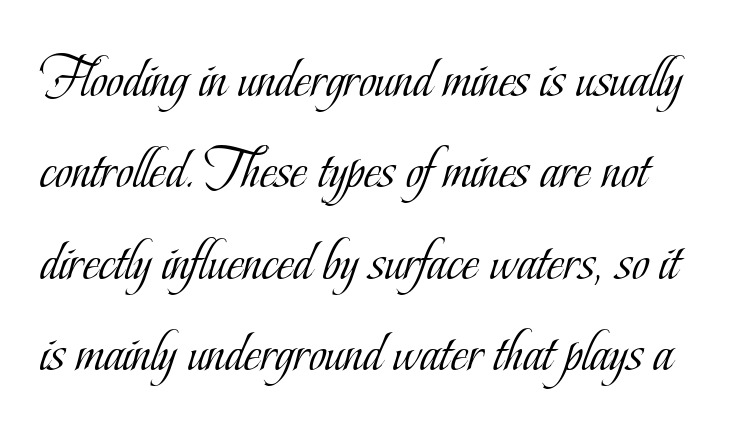
The image shows 59 px light, condensed serif type; set normal line spacing (1.55x), normal letter spacing, not underlined; low stroke contrast and a small x-height.
